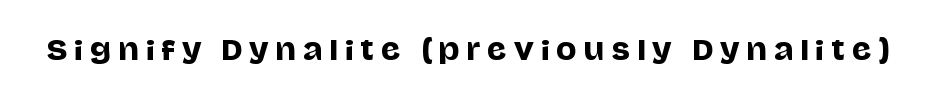
The image shows 27 px text type, upright; set unusually wide letter spacing (+0.26 em), not underlined.
